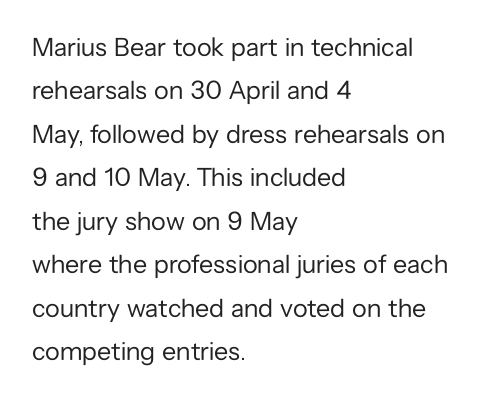
On a weight scale, this lands at 450 or below. Anything drawn beneath the words? Only blank space. Notice how descenders clear the ascenders below comfortably — that's standard leading. The axis of the letterforms is exactly vertical. Between one letter and the next there's only the usual sliver of space. Is the block centered? No — it sits flush against the left margin.
